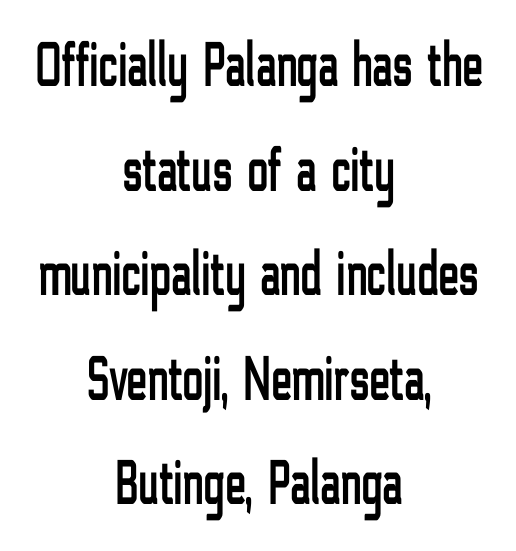
The image shows 63 px condensed sans-serif type, upright; set centered, normal line spacing (1.66x), normal letter spacing, not underlined; low stroke contrast and a medium x-height.
